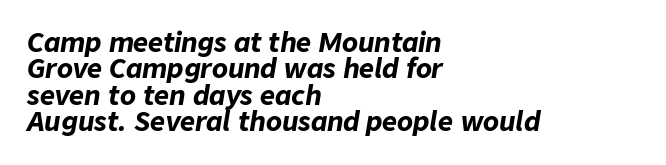
The image shows 26 px bold type, italic (leaning right); set left-aligned, tight line spacing (1.01x), normal letter spacing, not underlined.
